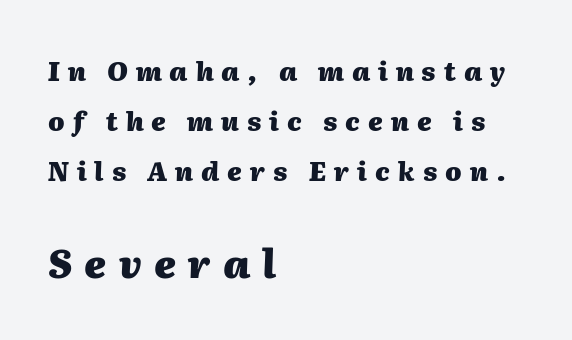
The letters in the lower block stand taller than those in the block above. Caption: multi-line text, flush left, ragged right. Loose tracking; the words dissolve into strings of separated letters. Compared with ordinary roman type, these characters are visibly tilted.
